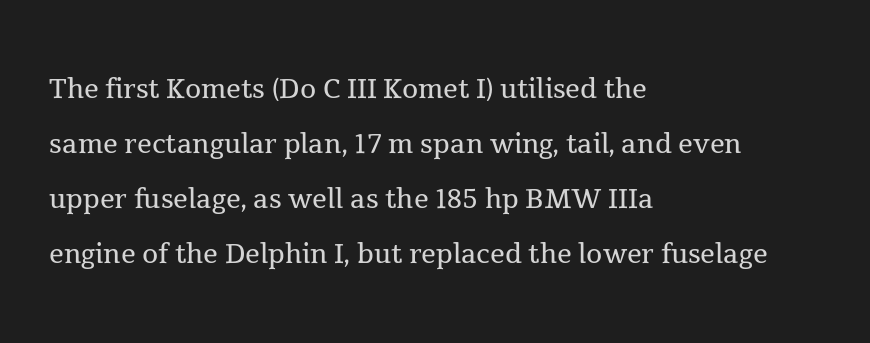
A normal amount of white space separates one row of letters from the next. A roman cut, with each character standing at attention. This is serif lettering, the kind often seen in printed books. The font is comparable to plain body text, perhaps lighter.
